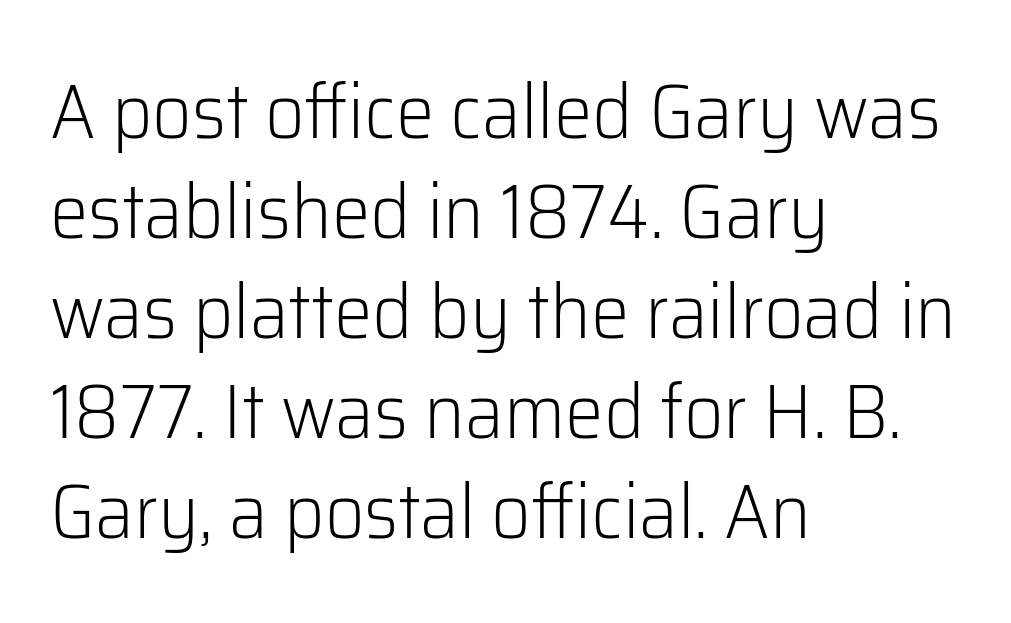
In terms of leading, this rendering sits right in the middle. Students, note that the glyphs here touch the page at normal intervals. Posture: straight, roman, zero tilt. Clear beneath every line of the passage. Here the designer chose a conventional face with non-uniform glyph widths. The characters are drawn with everyday or finer stroke widths.
